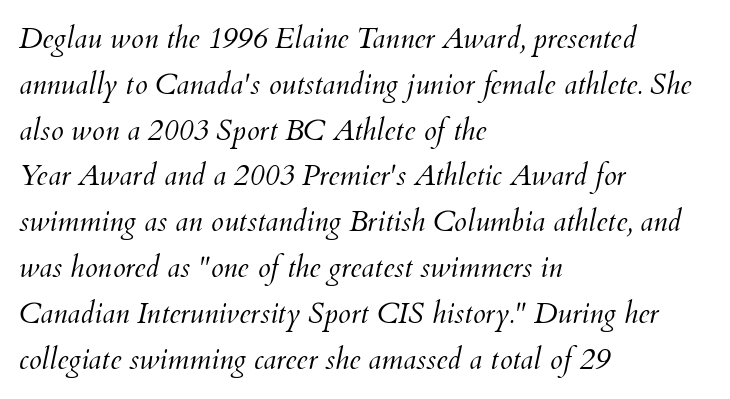
Whoever set this chose a conventional vertical rhythm. The line texture is even and compact thanks to regular tracking. The compositor pushed each line to the left boundary. This sample uses an oblique cut, with every glyph tilted off the vertical. Just letters on the line, the space beneath them empty.
